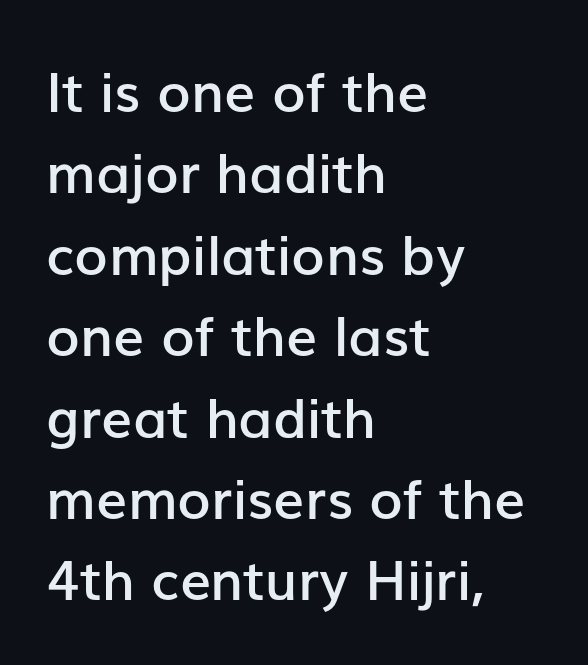
The horizontal fit of the characters is conventional and even. Is this a sans? Yes — the strokes have no serifs. The paragraph has a hard left edge and a soft right edge. In terms of weight, the rendering is demibold, just under bold. The passage shown is typed in a proportional face where columns would drift.
